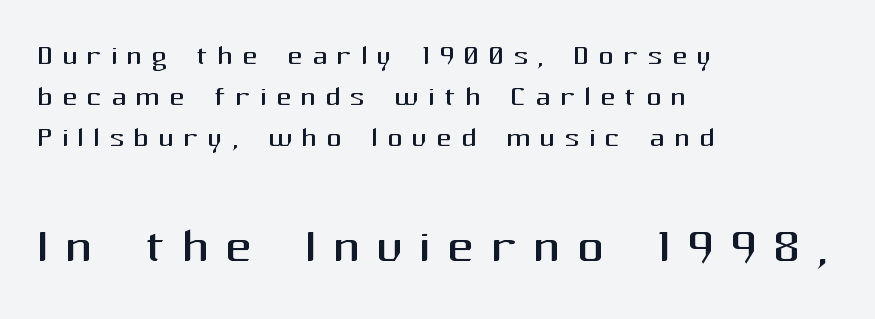
Horizontally, the lines are justified to the leading edge only. What kind of face is this? One without serifs — a sans. Proportional: the letters do not fall into vertical columns. The lettering stays uniformly vertical, giving the passage a roman look.
